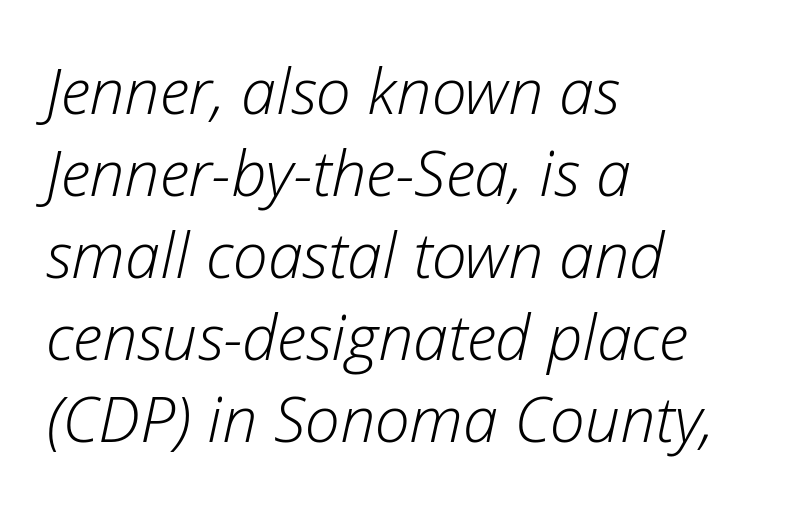
The gaps between neighbouring characters are ordinary and unremarkable. Quick note: italic. Leading: standard. Letters rest on an invisible, unmarked baseline. The paragraph shown leans on its left margin.
